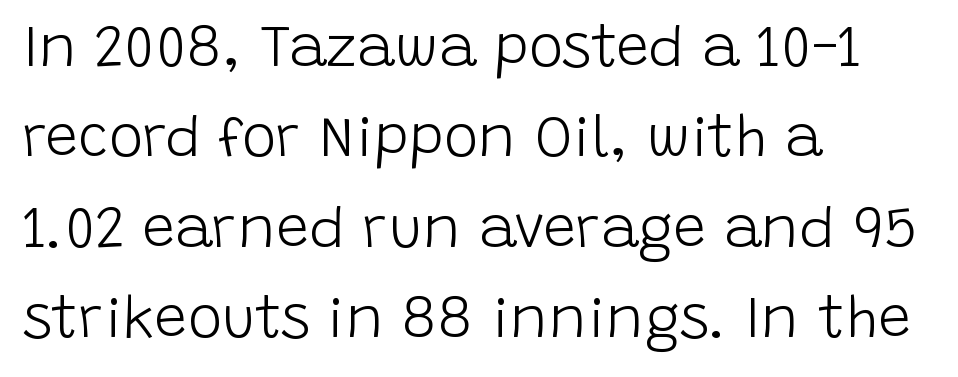
{"serif": "no", "italic": "no", "bold": "no", "weight": "light", "width": "normal", "stroke_contrast": "low", "x_height": "large", "monospaced": "no", "underline": "no", "align": "left", "line_spacing": "normal", "line_spacing_ratio": 1.56, "letter_spacing": "normal", "letter_spacing_em": 0.0, "glyph_px": 58}
